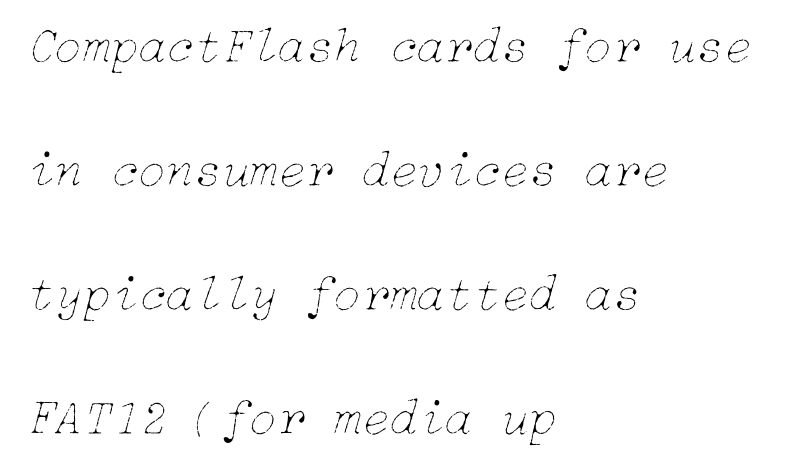
Which margin do the lines hug? The left one — the right edge is uneven. Leading: increased. Heaviness? Minimal to ordinary, like unemphasized prose. The font's italic variant was chosen for this text.
